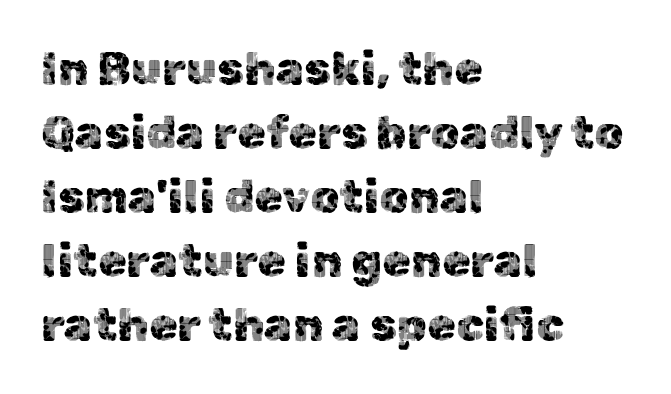
{"serif": "no", "italic": "no", "width": "normal", "x_height": "medium", "monospaced": "no", "underline": "no", "align": "left", "line_spacing": "normal", "line_spacing_ratio": 1.39, "letter_spacing": "normal", "letter_spacing_em": 0.0, "glyph_px": 46}
